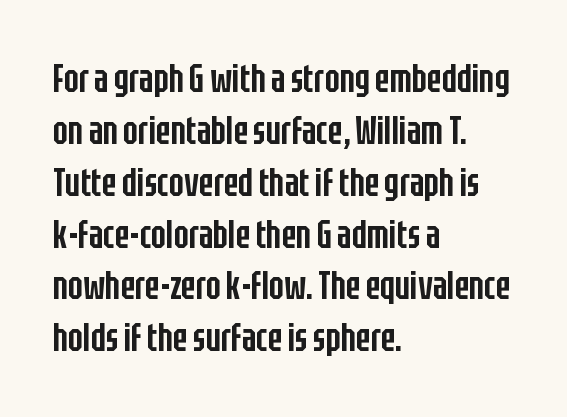
The image shows 39 px semibold, condensed sans-serif type, upright; set left-aligned, normal line spacing (1.33x), normal letter spacing, not underlined; low stroke contrast and a large x-height.
